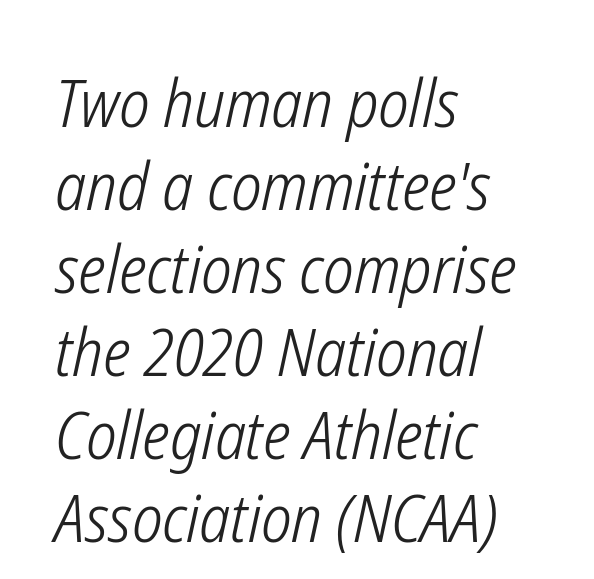
Q: Is the text bold? A: No.
Q: Is the text italic (slanted)? A: Yes, it leans right by about 12 degrees.
Q: Is the text underlined? A: No.
Q: How is the paragraph aligned? A: Left-aligned.
Q: Is the spacing between letters normal or unusually wide? A: Normal.
Q: Width (condensed, normal, or wide)? A: Condensed.
Q: Stroke contrast? A: Low.
Q: x-height? A: Medium.
Q: Monospaced? A: No.
